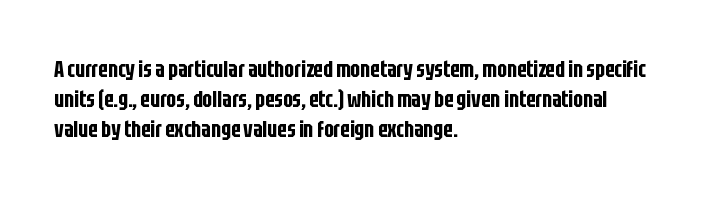
Q: Is the text italic (slanted)? A: No, it is upright.
Q: Is the text underlined? A: No.
Q: How is the paragraph aligned? A: Left-aligned.
Q: Is the spacing between letters normal or unusually wide? A: Normal.
Q: Is the spacing between lines tight, normal or loose? A: Normal.
